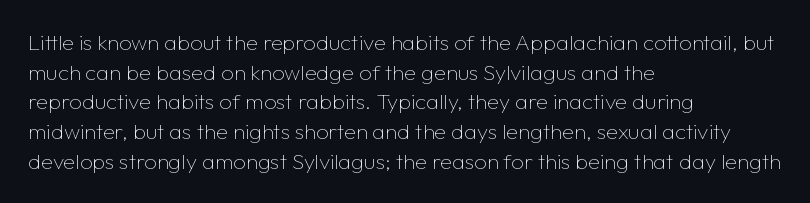
Unmarked baselines from the first word to the last. The designer left line spacing at the default. The rendering anchors every line to the left-hand side. The gaps between neighbouring characters are ordinary and unremarkable. The type sits square on the baseline with zero lean.
